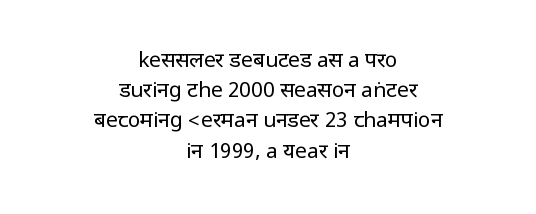
A bare baseline throughout the passage. Weight: in the light-to-regular range. This sample uses plain, unmodified letter spacing. The lettering holds an erect, upright posture throughout. Horizontally, the lines are justified to the midpoint only. Interline gaps are of average width in this sample.
